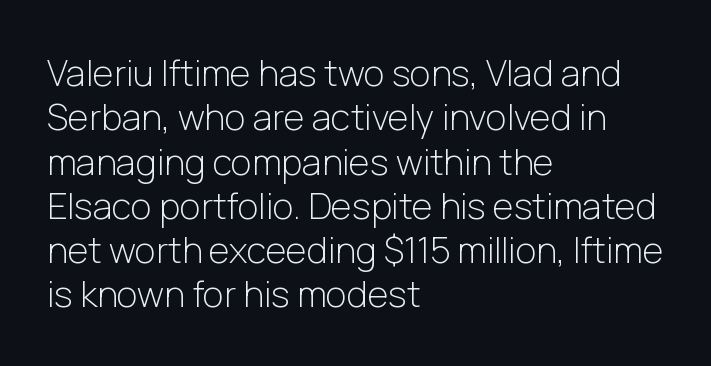
The image shows 36 px light sans-serif type, upright; set left-aligned, line spacing 1.23x, normal letter spacing, not underlined; low stroke contrast and a medium x-height.
